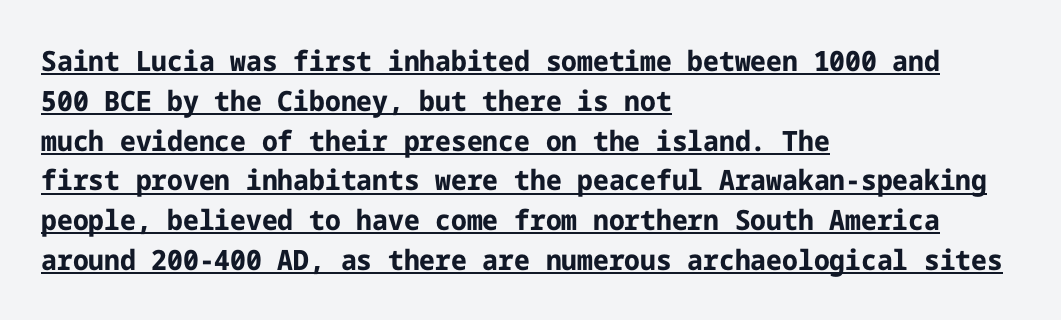
Upright lettering throughout. Emphasis by weight is at full strength: bold. If you drew a ruler down the left edge, every line would touch it. The designer left line spacing at the default. The line texture is even and compact thanks to regular tracking. The glyphs are accompanied by a horizontal stroke just below them.
